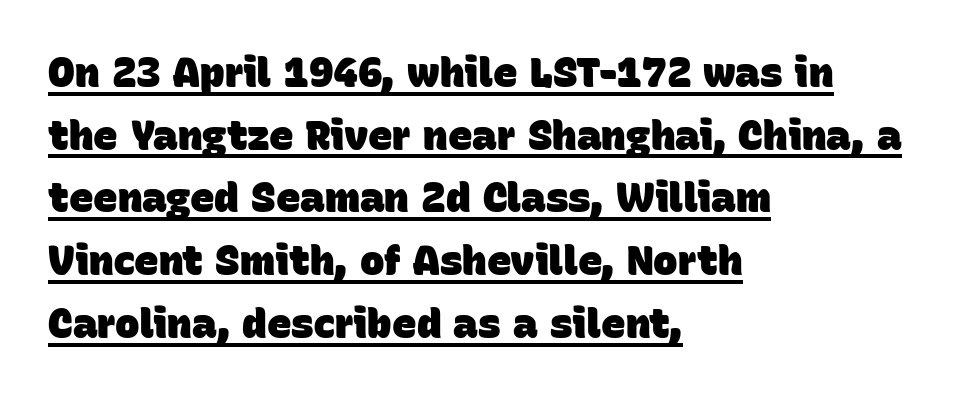
Is the block centered? No — it sits flush against the left margin. Is this a fixed-width face? No — the glyphs have proportional, varying widths. Observe the ordinary spacing: letters are neighbours, not strangers. You can see a thin bar hugging the bottom of the glyphs. The line-height multiplier appears to be the usual default.
